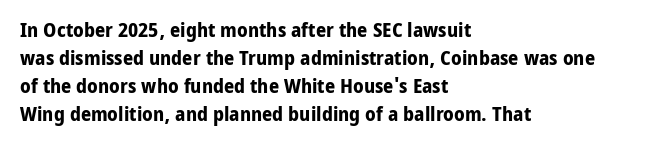
Q: Is the text bold? A: Yes.
Q: Is the text italic (slanted)? A: No, it is upright.
Q: Is the text underlined? A: No.
Q: How is the paragraph aligned? A: Left-aligned.
Q: Is the spacing between letters normal or unusually wide? A: Normal.
Q: Is the spacing between lines tight, normal or loose? A: Normal.
